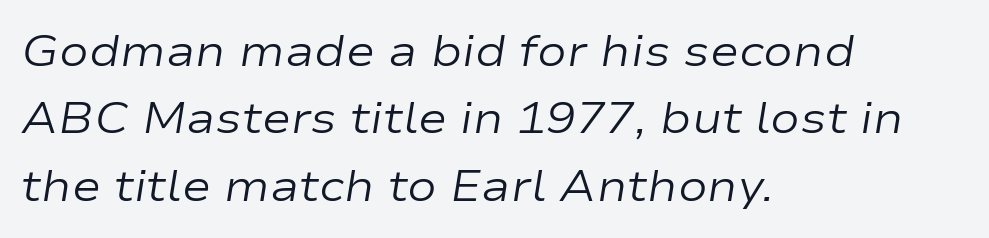
Nobody drew a line under any word here. Leading matches the norm, producing a regular column. The lines in this sample share a left origin and differ only in where they stop. Is the type heavy? It reads as light-to-regular instead.
